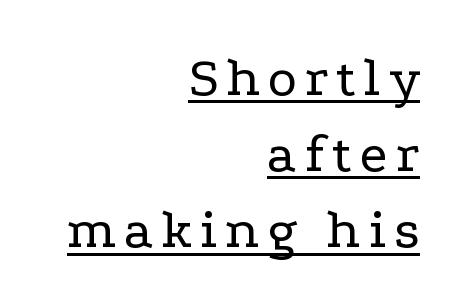
The image shows 56 px regular-weight, wide serif type, upright; set right-aligned, normal line spacing (1.36x), underlined; low stroke contrast and a medium x-height.
